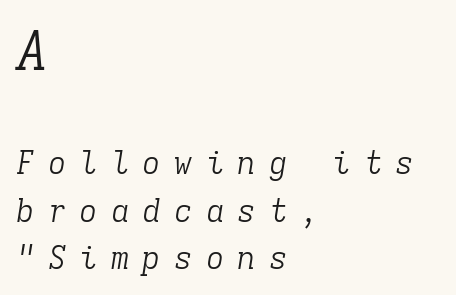
Nothing heavy about these letters — not bold at all. In this sample the first text group is rendered at the bigger scale. Each line starts at the same left margin while the right side varies. Baseline-to-baseline distance is the conventional proportion of letter height.
